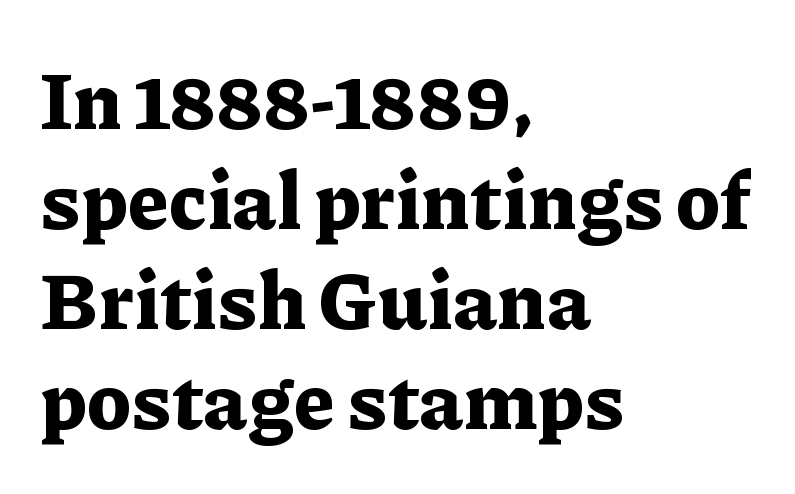
Ordinary non-slanted type is in use. What kind of face is this? One with serifs. The characters look thick and weighty, a clear bold. Character widths vary here, with narrow letters taking less room than wide ones.
